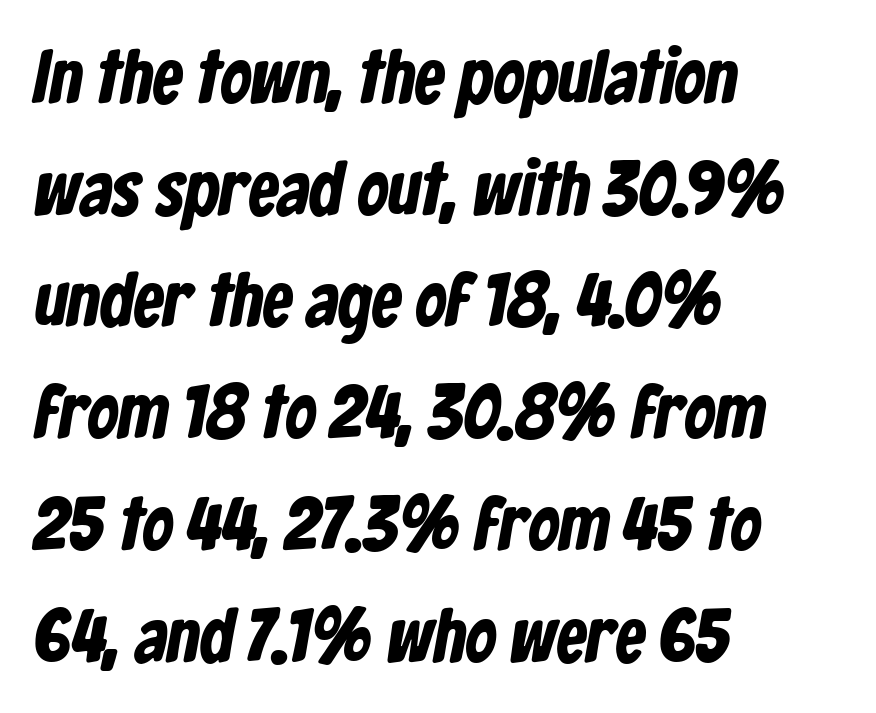
{"serif": "no", "bold": "yes", "weight": "bold", "width": "condensed", "stroke_contrast": "low", "x_height": "medium", "monospaced": "no", "underline": "no", "align": "left", "line_spacing": "normal", "line_spacing_ratio": 1.47, "letter_spacing": "normal", "letter_spacing_em": 0.0, "glyph_px": 76}
